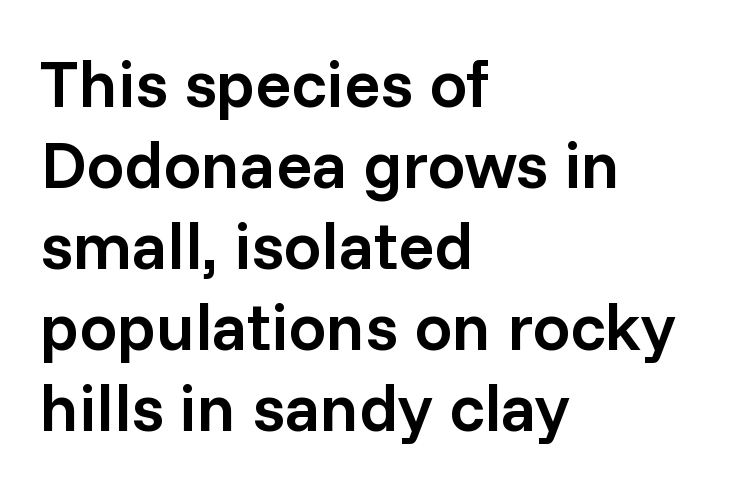
Q: Is the text bold? A: Semi-bold.
Q: Is the text italic (slanted)? A: No, it is upright.
Q: Is the typeface a serif or a sans-serif typeface? A: Sans-serif.
Q: Is the text underlined? A: No.
Q: How is the paragraph aligned? A: Left-aligned.
Q: Is the spacing between letters normal or unusually wide? A: Normal.
Q: Width (condensed, normal, or wide)? A: Normal.
Q: Stroke contrast? A: Low.
Q: x-height? A: Medium.
Q: Monospaced? A: No.
